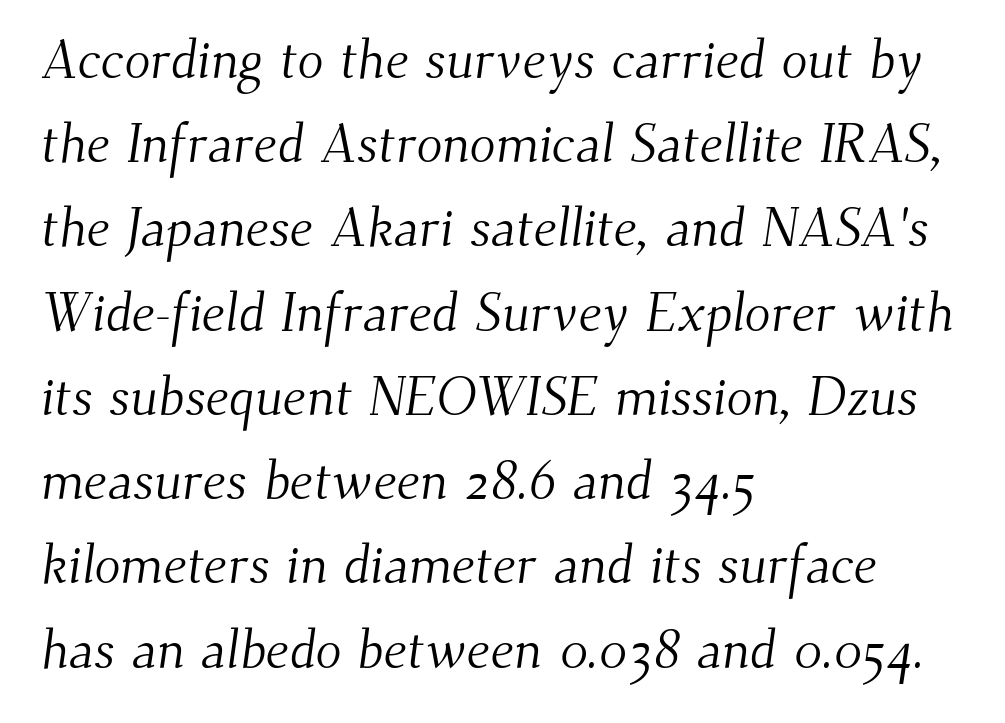
The image shows 54 px light serif type; set left-aligned, normal line spacing (1.56x), normal letter spacing, not underlined; medium stroke contrast and a small x-height.
